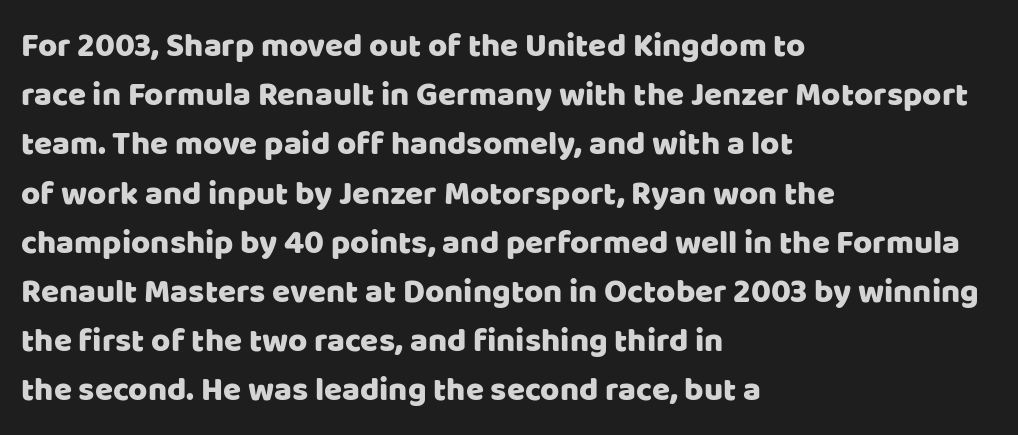
{"serif": "no", "italic": "no", "width": "normal", "stroke_contrast": "low", "x_height": "large", "monospaced": "no", "underline": "no", "align": "left", "line_spacing": "normal", "line_spacing_ratio": 1.49, "letter_spacing": "normal", "letter_spacing_em": 0.0, "glyph_px": 33}
